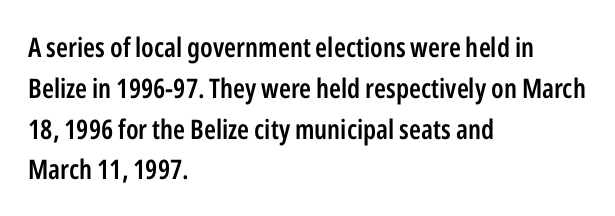
Compared with a centered layout, this one pins lines to the left instead. Compared with typical paragraphs, the rows here are spaced about the same. You can tell it's not italic because the verticals are truly vertical. Bare-footed words on every line. A fair bit of extra ink — the face is semibold, not bold.
